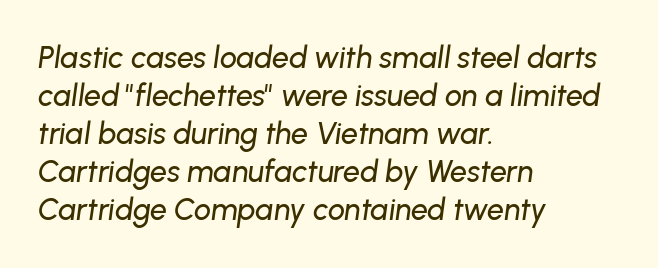
There's an unmistakable incline to the writing here. Each letter keeps its own natural width here, so spacing adapts to shape. The words here are not underlined. What stands out about the letter spacing? Nothing — it is the standard amount. Honestly, the row spacing looks completely unremarkable.
